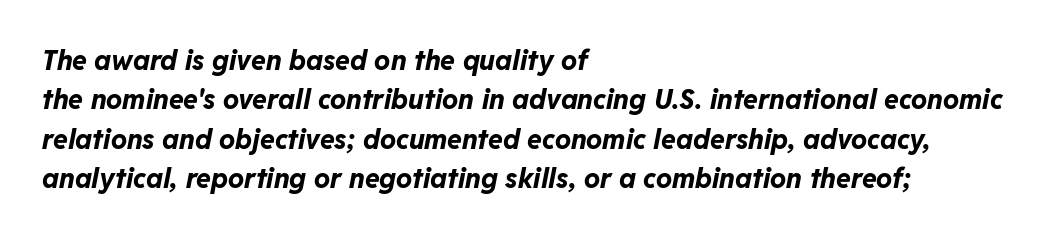
The image shows 27 px bold type, italic (leaning right); set left-aligned, normal line spacing (1.46x), normal letter spacing, not underlined.
